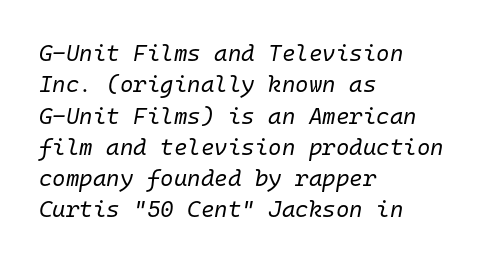
The image shows 23 px text type, italic (leaning right); set left-aligned, normal line spacing (1.36x), normal letter spacing, not underlined.
